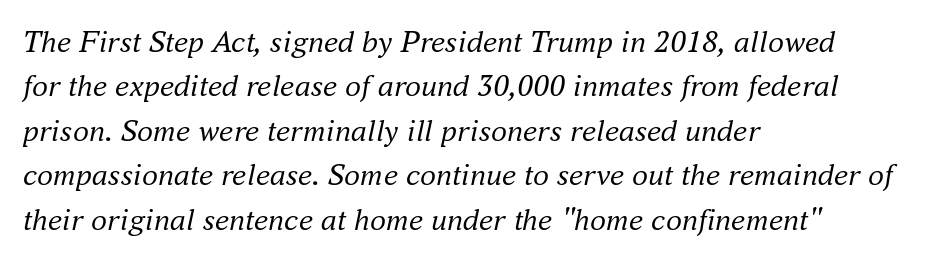
Q: Is the text bold? A: No.
Q: Is the text italic (slanted)? A: Yes, it leans right by about 16 degrees.
Q: Is the typeface a serif or a sans-serif typeface? A: Serif.
Q: Is the text underlined? A: No.
Q: How is the paragraph aligned? A: Left-aligned.
Q: Is the spacing between letters normal or unusually wide? A: Normal.
Q: Is the spacing between lines tight, normal or loose? A: Normal.
Q: Width (condensed, normal, or wide)? A: Normal.
Q: Stroke contrast? A: Medium.
Q: x-height? A: Small.
Q: Monospaced? A: No.
